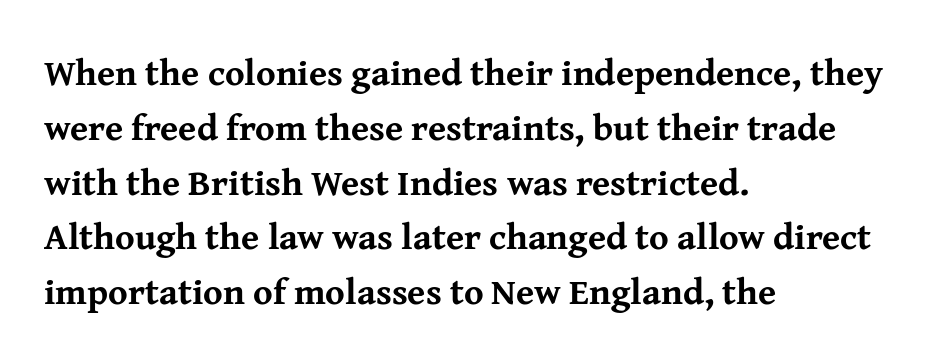
The image shows 37 px bold serif type, upright; set left-aligned, normal line spacing (1.48x), normal letter spacing, not underlined; medium stroke contrast and a medium x-height.
